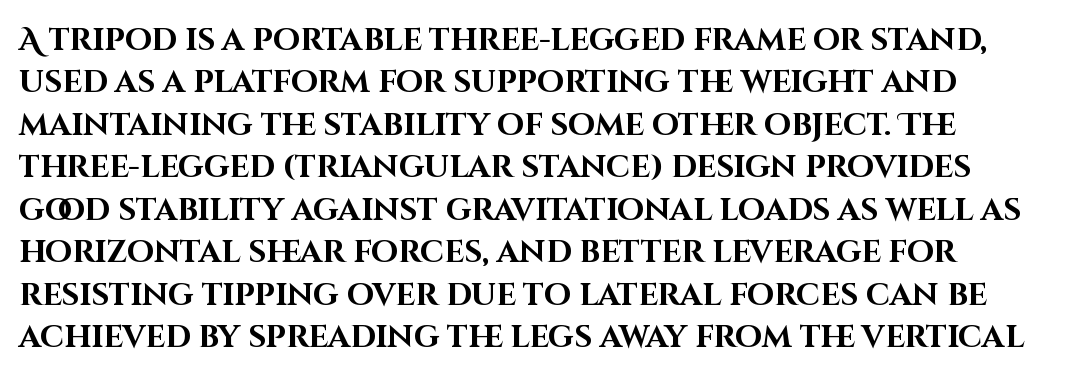
{"serif": "no", "italic": "no", "bold": "yes", "weight": "bold", "width": "normal", "stroke_contrast": "high", "x_height": "large", "monospaced": "no", "underline": "no", "align": "left", "line_spacing": "normal", "line_spacing_ratio": 1.37, "letter_spacing": "normal", "letter_spacing_em": 0.0, "glyph_px": 31}
